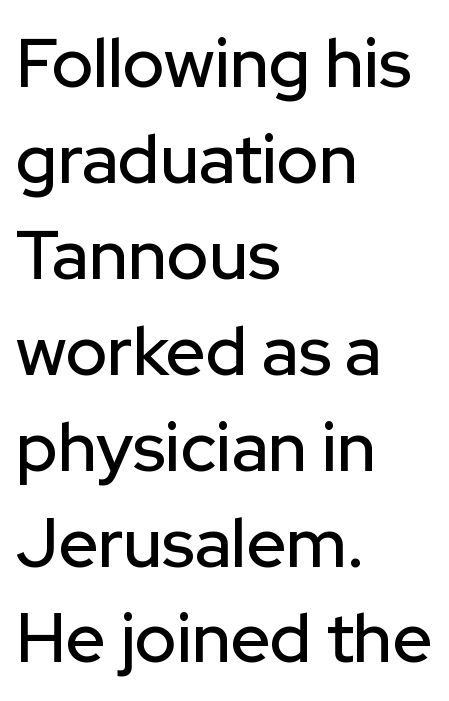
Q: Is the text italic (slanted)? A: No, it is upright.
Q: Is the typeface a serif or a sans-serif typeface? A: Sans-serif.
Q: Is the text underlined? A: No.
Q: How is the paragraph aligned? A: Left-aligned.
Q: Is the spacing between letters normal or unusually wide? A: Normal.
Q: Is the spacing between lines tight, normal or loose? A: Normal.
Q: Width (condensed, normal, or wide)? A: Normal.
Q: Stroke contrast? A: Low.
Q: x-height? A: Medium.
Q: Monospaced? A: No.
